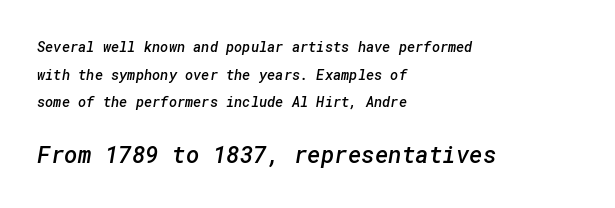
The image shows 23 px text type; set left-aligned, loose line spacing (1.97x), normal letter spacing, not underlined; the second (bottom) block is 1.64x larger.
